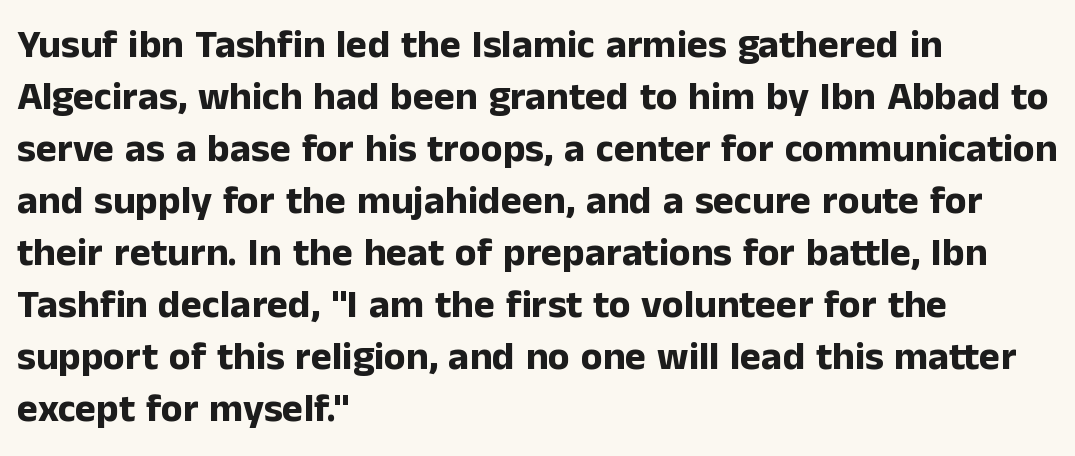
Q: Is the text bold? A: Yes.
Q: Is the text italic (slanted)? A: No, it is upright.
Q: Is the typeface a serif or a sans-serif typeface? A: Sans-serif.
Q: Is the text underlined? A: No.
Q: How is the paragraph aligned? A: Left-aligned.
Q: Is the spacing between letters normal or unusually wide? A: Normal.
Q: Is the spacing between lines tight, normal or loose? A: Normal.
Q: Width (condensed, normal, or wide)? A: Normal.
Q: Stroke contrast? A: Low.
Q: x-height? A: Medium.
Q: Monospaced? A: No.
